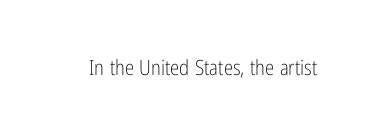
The image shows 21 px text type, upright; set normal letter spacing, not underlined.
